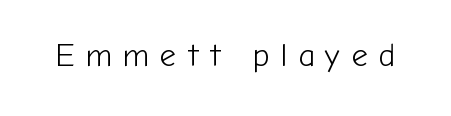
Posture: straight, roman, zero tilt. Underlining? Definitely not there. Vertical stems look standard width or narrower in stroke. Think of a printed novel: that variable character pitch is what you see here. Look at the tracking — it's clearly loosened, letters drifting apart.
